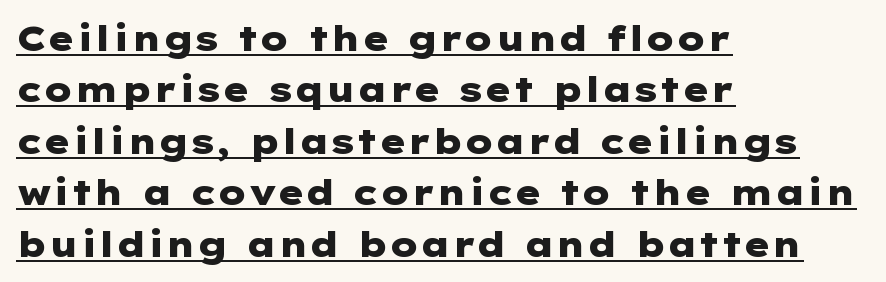
{"serif": "no", "italic": "no", "bold": "yes", "weight": "heavy", "width": "wide", "stroke_contrast": "low", "x_height": "medium", "underline": "yes", "align": "left", "line_spacing": "normal", "line_spacing_ratio": 1.47, "letter_spacing": "normal", "letter_spacing_em": 0.0, "glyph_px": 35}
